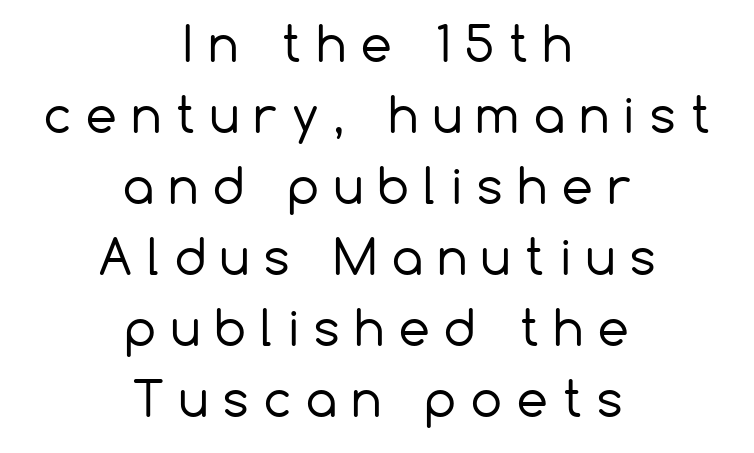
{"serif": "no", "italic": "no", "bold": "no", "weight": "regular", "width": "normal", "stroke_contrast": "low", "x_height": "medium", "monospaced": "no", "underline": "no", "align": "center", "line_spacing": "normal", "line_spacing_ratio": 1.45, "letter_spacing": "wide", "letter_spacing_em": 0.31, "glyph_px": 49}
